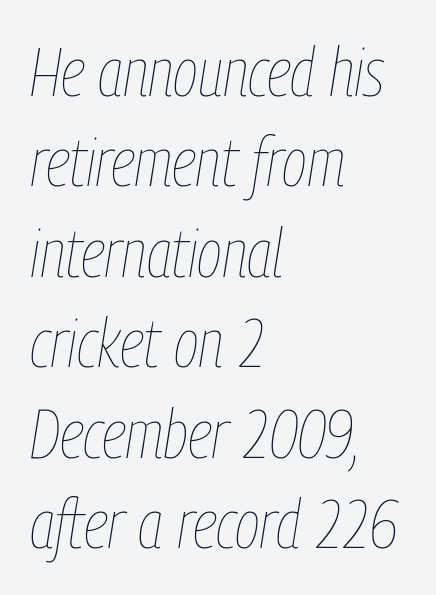
The image shows 68 px thin, condensed type, italic (leaning right); set left-aligned, normal line spacing (1.33x), normal letter spacing, not underlined; low stroke contrast and a medium x-height.
